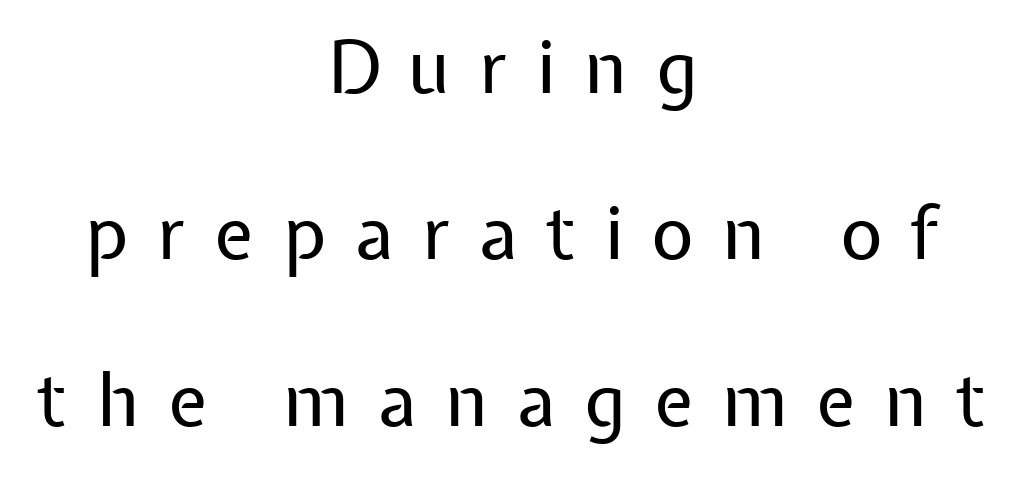
Q: Is the text bold? A: No.
Q: Is the text italic (slanted)? A: No, it is upright.
Q: Is the typeface a serif or a sans-serif typeface? A: Sans-serif.
Q: Is the text underlined? A: No.
Q: How is the paragraph aligned? A: Centered.
Q: Is the spacing between letters normal or unusually wide? A: Unusually wide.
Q: Is the spacing between lines tight, normal or loose? A: Loose.
Q: Width (condensed, normal, or wide)? A: Normal.
Q: Stroke contrast? A: Low.
Q: x-height? A: Medium.
Q: Monospaced? A: No.
